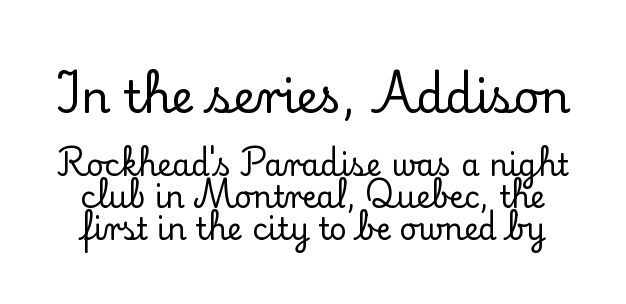
This rendering features lettering with no underline. Font category for this specimen: serif. Type size steps down from the first block to the second. What stands out about the letter spacing? Nothing — it is the standard amount.
